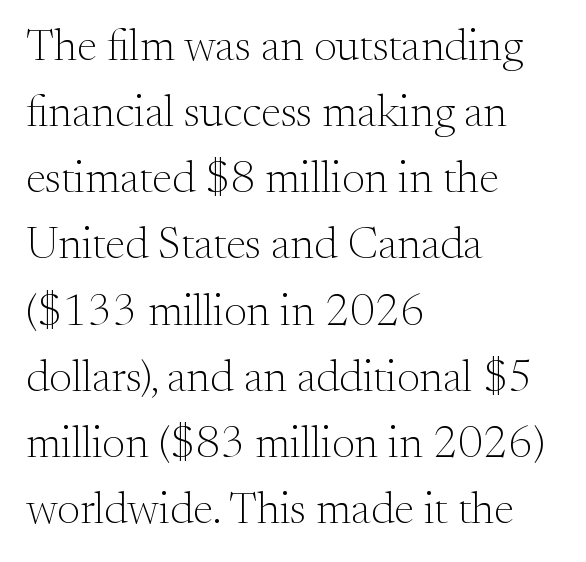
The image shows 45 px light serif type, upright; set left-aligned, normal line spacing (1.47x), normal letter spacing, not underlined; medium stroke contrast and a small x-height.
